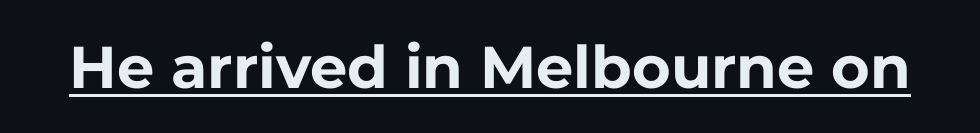
The image shows 59 px bold sans-serif type, upright; set normal letter spacing, underlined; low stroke contrast and a medium x-height.
